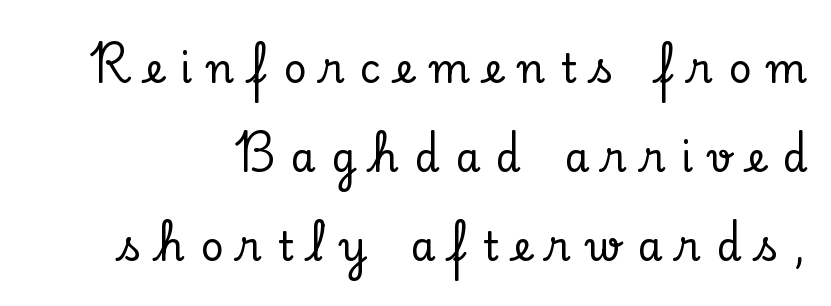
{"serif": "yes", "italic": "no", "width": "normal", "stroke_contrast": "low", "x_height": "small", "monospaced": "no", "underline": "no", "line_spacing": "loose", "line_spacing_ratio": 2.23, "letter_spacing": "wide", "letter_spacing_em": 0.39, "glyph_px": 40}
